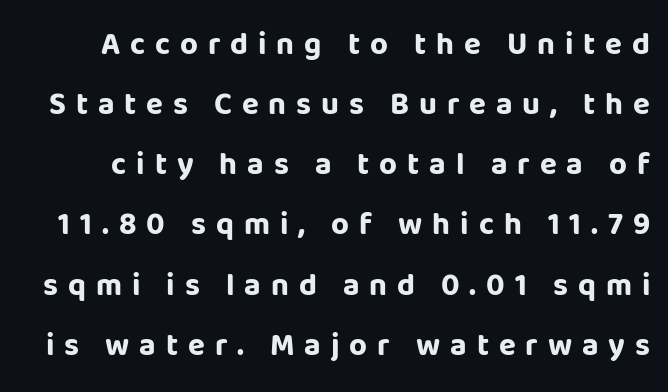
The glyphs are unaccompanied by any horizontal stroke below them. Is this a fixed-width face? No — the glyphs have proportional, varying widths. The glyphs have the mass of a bold cut. Posture: upright roman. The font family rendered here belongs to the sans-serif group. The lines are spread far apart with generous leading.
